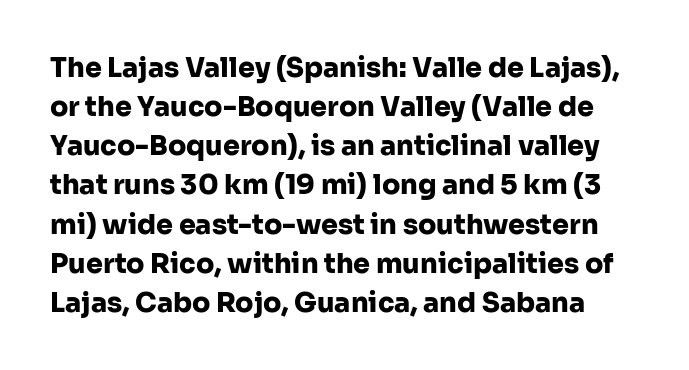
Q: Is the text bold? A: Yes.
Q: Is the text italic (slanted)? A: No, it is upright.
Q: Is the text underlined? A: No.
Q: Is the spacing between letters normal or unusually wide? A: Normal.
Q: Is the spacing between lines tight, normal or loose? A: Normal.
